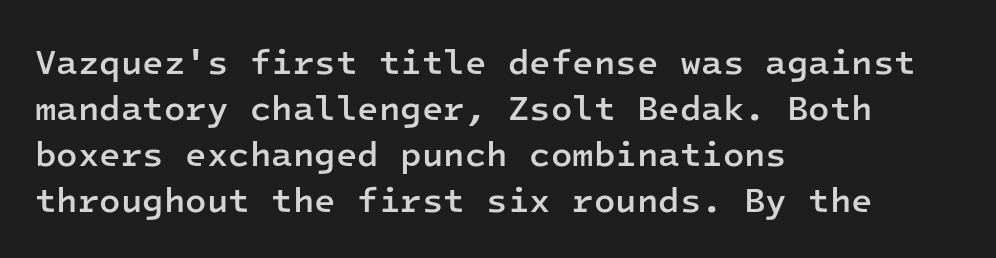
Q: Is the text bold? A: Semi-bold.
Q: Is the text italic (slanted)? A: No, it is upright.
Q: Is the typeface a serif or a sans-serif typeface? A: Sans-serif.
Q: Is the text underlined? A: No.
Q: How is the paragraph aligned? A: Left-aligned.
Q: Is the spacing between letters normal or unusually wide? A: Normal.
Q: Is the spacing between lines tight, normal or loose? A: Normal.
Q: Width (condensed, normal, or wide)? A: Normal.
Q: Stroke contrast? A: Low.
Q: x-height? A: Medium.
Q: Monospaced? A: Yes.
